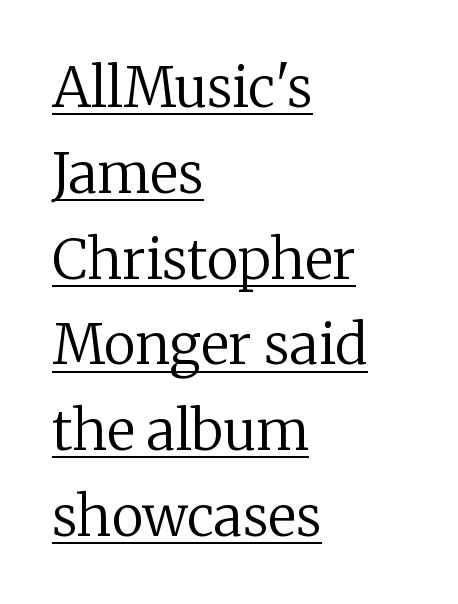
{"serif": "yes", "italic": "no", "bold": "no", "weight": "regular", "width": "normal", "stroke_contrast": "low", "x_height": "medium", "monospaced": "no", "underline": "yes", "align": "left", "line_spacing": "normal", "line_spacing_ratio": 1.56, "letter_spacing": "normal", "letter_spacing_em": 0.0, "glyph_px": 55}
